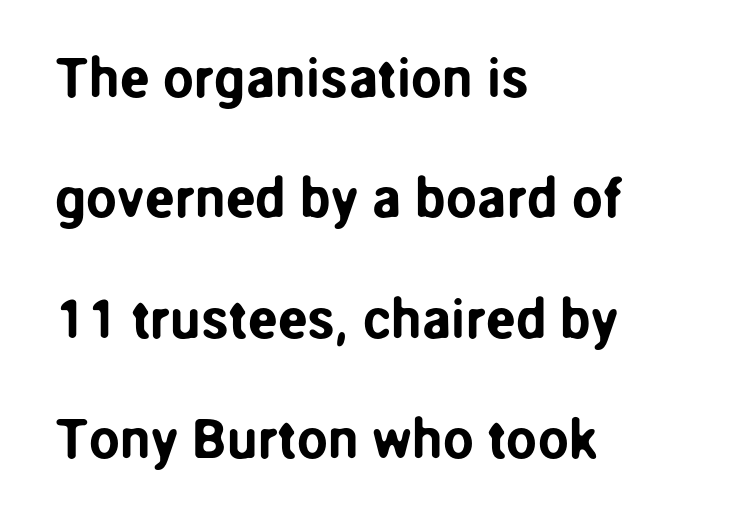
Horizontally, the lines are justified to the leading edge only. Character widths vary here, with narrow letters taking less room than wide ones. The typography opts for an upright posture over an oblique one. Grotesque or geometric, the face here clearly has no serifs. What's the leading like? Stretched, with rows far apart. Does extra space separate the letters? No, they use regular spacing.
